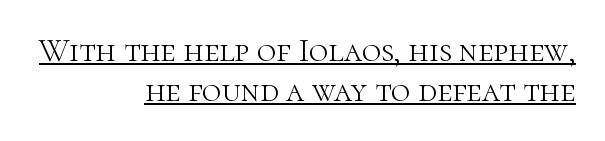
{"serif": "yes", "italic": "no", "bold": "no", "weight": "light", "width": "normal", "stroke_contrast": "high", "x_height": "medium", "monospaced": "no", "underline": "yes", "align": "right", "line_spacing_ratio": 1.21, "letter_spacing": "normal", "letter_spacing_em": 0.0, "glyph_px": 33}
